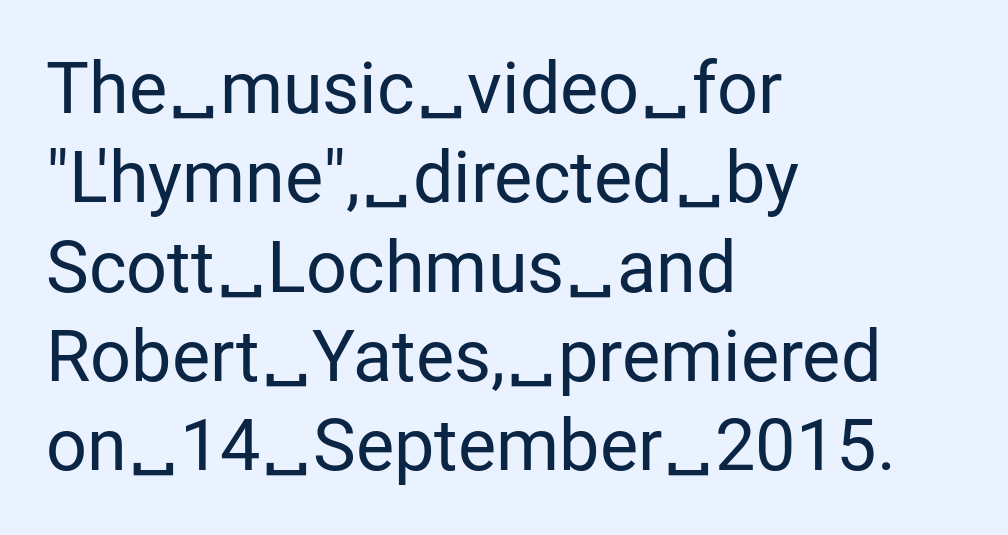
{"serif": "no", "italic": "no", "bold": "no", "weight": "regular", "width": "normal", "stroke_contrast": "low", "x_height": "medium", "monospaced": "no", "underline": "no", "align": "left", "line_spacing_ratio": 1.24, "letter_spacing": "normal", "letter_spacing_em": 0.0, "glyph_px": 72}
